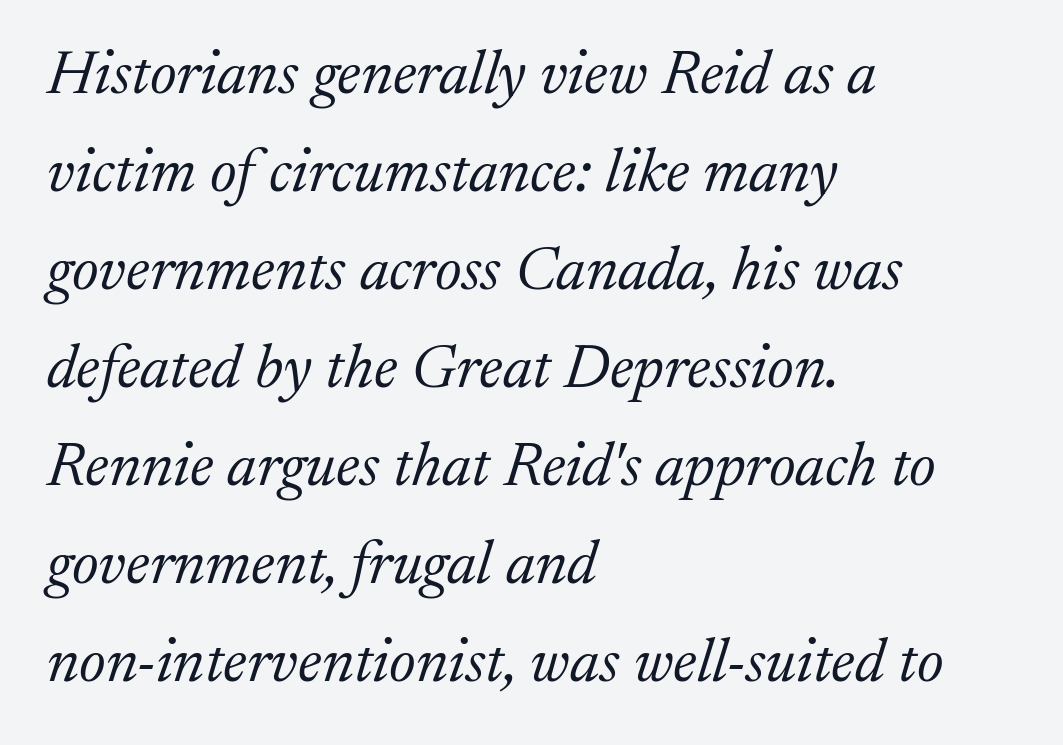
Q: Is the text bold? A: No.
Q: Is the text italic (slanted)? A: Yes, it leans right by about 17 degrees.
Q: Is the typeface a serif or a sans-serif typeface? A: Serif.
Q: Is the text underlined? A: No.
Q: How is the paragraph aligned? A: Left-aligned.
Q: Is the spacing between letters normal or unusually wide? A: Normal.
Q: Is the spacing between lines tight, normal or loose? A: Normal.
Q: Width (condensed, normal, or wide)? A: Normal.
Q: Stroke contrast? A: Medium.
Q: x-height? A: Medium.
Q: Monospaced? A: No.
